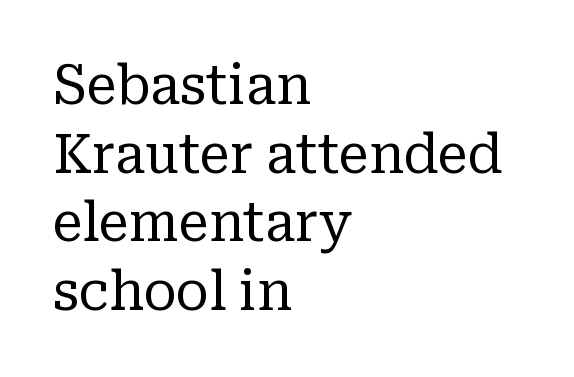
Q: Is the text bold? A: No.
Q: Is the text italic (slanted)? A: No, it is upright.
Q: Is the typeface a serif or a sans-serif typeface? A: Serif.
Q: Is the text underlined? A: No.
Q: How is the paragraph aligned? A: Left-aligned.
Q: Is the spacing between letters normal or unusually wide? A: Normal.
Q: Is the spacing between lines tight, normal or loose? A: Normal.
Q: Width (condensed, normal, or wide)? A: Normal.
Q: Stroke contrast? A: Low.
Q: x-height? A: Medium.
Q: Monospaced? A: No.
